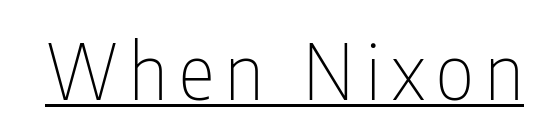
The image shows 76 px thin, condensed sans-serif type, upright; set underlined; low stroke contrast and a medium x-height.
